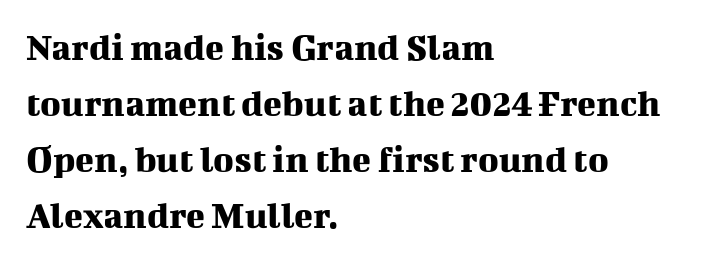
Q: Is the text italic (slanted)? A: No, it is upright.
Q: Is the typeface a serif or a sans-serif typeface? A: Serif.
Q: Is the text underlined? A: No.
Q: How is the paragraph aligned? A: Left-aligned.
Q: Is the spacing between letters normal or unusually wide? A: Normal.
Q: Is the spacing between lines tight, normal or loose? A: Normal.
Q: Width (condensed, normal, or wide)? A: Normal.
Q: Stroke contrast? A: Medium.
Q: x-height? A: Medium.
Q: Monospaced? A: No.
